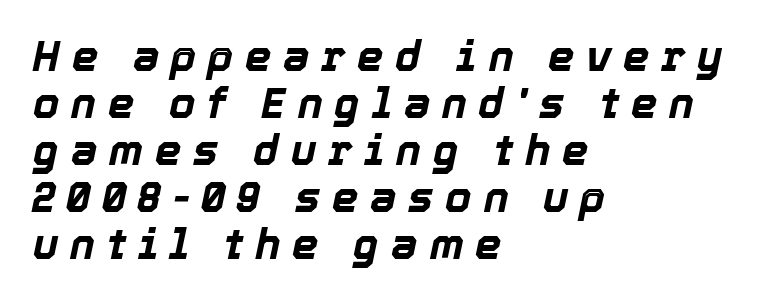
Q: Is the text bold? A: Yes.
Q: Is the text italic (slanted)? A: Yes, it leans right by about 12 degrees.
Q: Is the text underlined? A: No.
Q: How is the paragraph aligned? A: Left-aligned.
Q: Is the spacing between letters normal or unusually wide? A: Unusually wide.
Q: Is the spacing between lines tight, normal or loose? A: Tight.
Q: Width (condensed, normal, or wide)? A: Normal.
Q: x-height? A: Medium.
Q: Monospaced? A: No.
